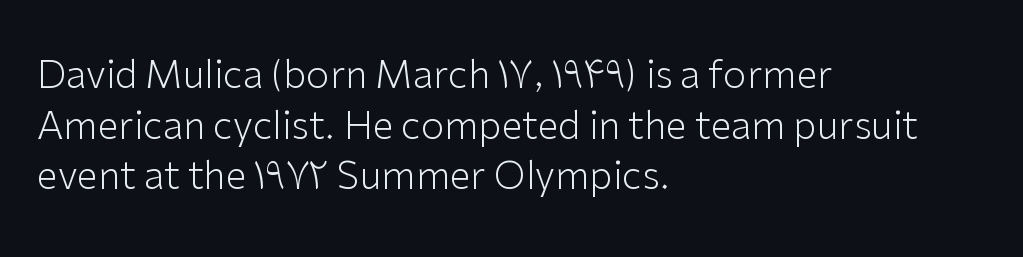
Q: Is the text bold? A: No.
Q: Is the text italic (slanted)? A: No, it is upright.
Q: Is the typeface a serif or a sans-serif typeface? A: Sans-serif.
Q: Is the text underlined? A: No.
Q: How is the paragraph aligned? A: Left-aligned.
Q: Is the spacing between letters normal or unusually wide? A: Normal.
Q: Is the spacing between lines tight, normal or loose? A: Normal.
Q: Width (condensed, normal, or wide)? A: Normal.
Q: Stroke contrast? A: Low.
Q: x-height? A: Medium.
Q: Monospaced? A: No.
